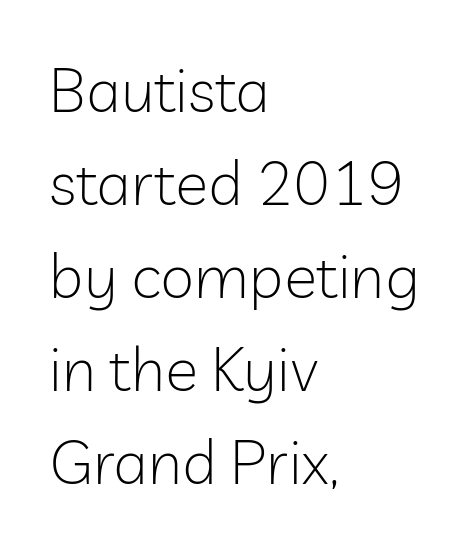
A normal amount of white space separates one row of letters from the next. Note the varied advance widths — an 'i' is clearly narrower than an 'm'. What stands out about the letter spacing? Nothing — it is the standard amount. The lines are quadded left.
